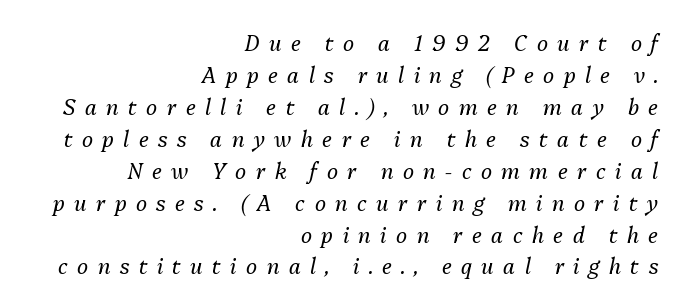
Q: Is the text bold? A: No.
Q: Is the text italic (slanted)? A: Yes, it leans right by about 13 degrees.
Q: Is the text underlined? A: No.
Q: How is the paragraph aligned? A: Right-aligned.
Q: Is the spacing between letters normal or unusually wide? A: Unusually wide.
Q: Is the spacing between lines tight, normal or loose? A: Normal.
